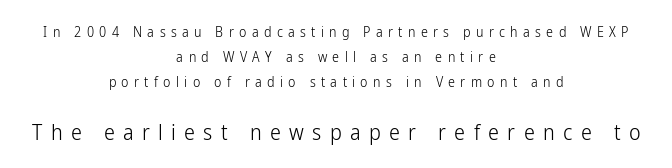
Tracking value appears strongly positive — letters spread wide. The typesetting does not lean heavy: it is not bold. Layout note: lines centered. The lower block of text is set noticeably larger than the block above it. Designer's note — italics off, roman on. Check under the words: just untouched page.
